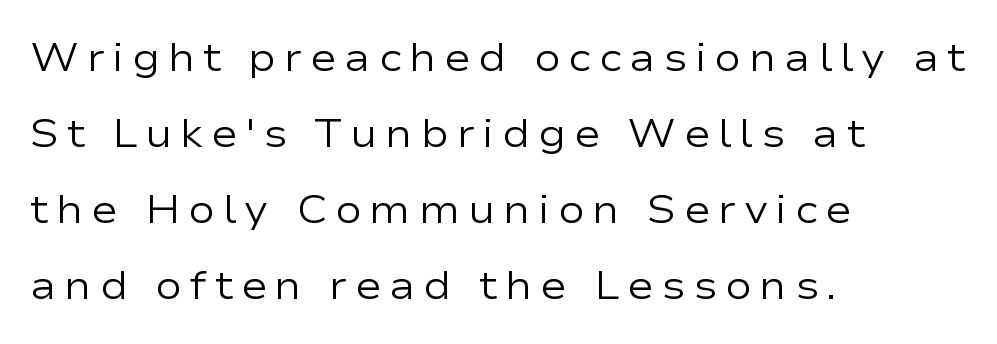
Caption: face not bold, strokes unweighted. The text was rendered using a sans face with plain stroke endings. The face used here is proportionally spaced, like ordinary book or web type. Clear beneath every line of the passage.
